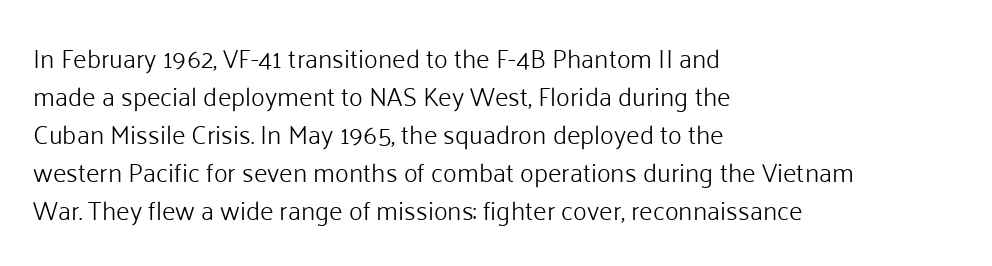
The image shows 26 px text type, upright; set left-aligned, normal line spacing (1.46x), normal letter spacing, not underlined.
